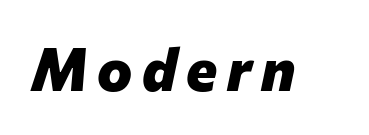
Q: Is the text bold? A: Yes.
Q: Is the text italic (slanted)? A: Yes, it leans right by about 12 degrees.
Q: Is the text underlined? A: No.
Q: Width (condensed, normal, or wide)? A: Normal.
Q: Stroke contrast? A: Low.
Q: x-height? A: Medium.
Q: Monospaced? A: No.
